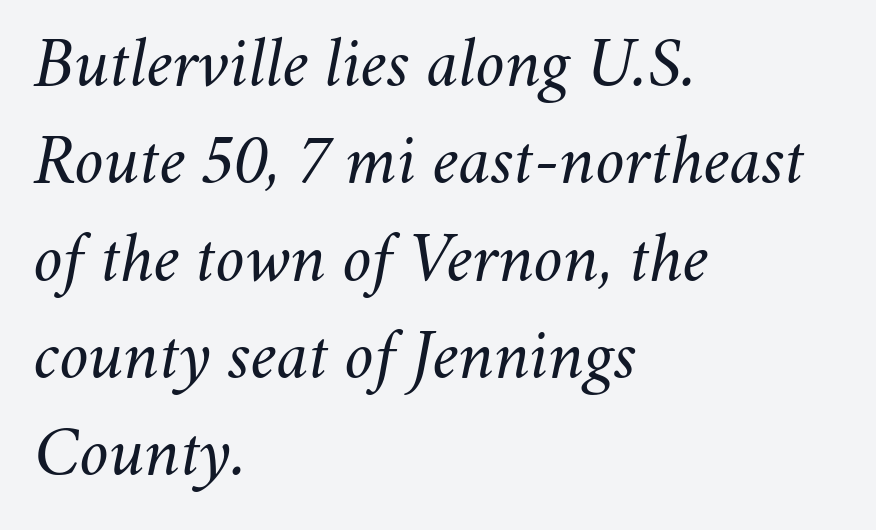
The tracking reads as untouched default to a designer's eye. Quick note: italic. A light-to-regular cut is what we see here. Horizontal alignment here is leftward, the default for most running prose. Lines of text with bare space underneath. These lines are rendered in a variable-pitch font.
